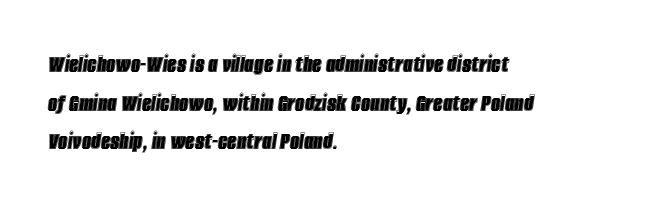
In terms of leading, this rendering sits right in the middle. Students, note that the glyphs here touch the page at normal intervals. Characters are canted at an angle relative to the baseline's perpendicular. The compositor pushed each line to the left boundary. Rule under the text: the space is simply empty.
